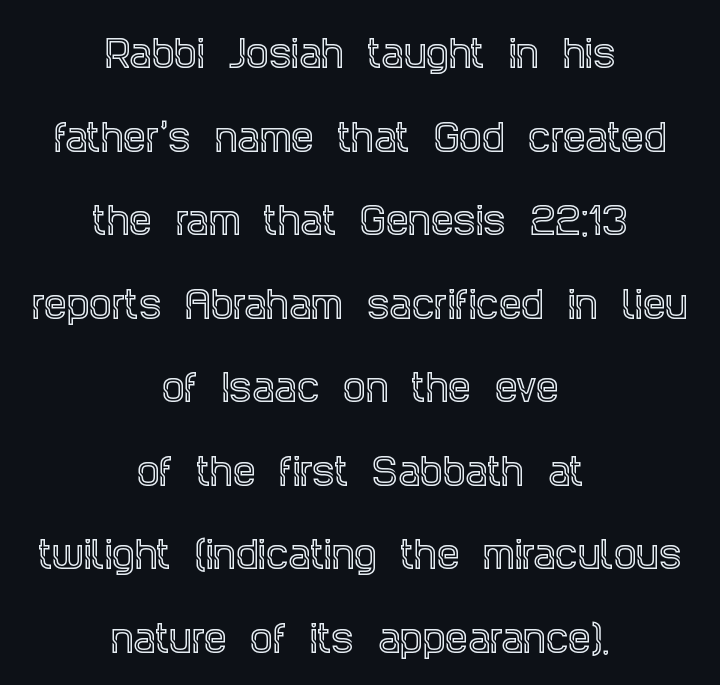
{"serif": "yes", "italic": "no", "width": "condensed", "x_height": "large", "monospaced": "no", "underline": "no", "align": "center", "line_spacing": "loose", "line_spacing_ratio": 2.32, "letter_spacing": "normal", "letter_spacing_em": 0.0, "glyph_px": 36}
